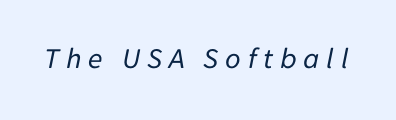
{"italic": "yes", "lean": "right", "slant_degrees": 11, "bold": "no", "weight": "regular", "width": "normal", "stroke_contrast": "low", "x_height": "medium", "monospaced": "no", "underline": "no", "letter_spacing": "wide", "letter_spacing_em": 0.22, "glyph_px": 30}
